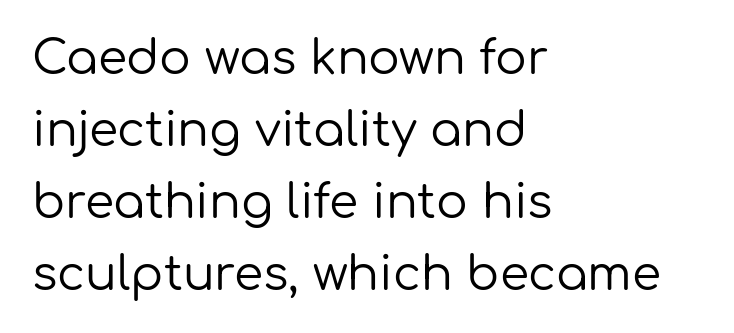
Unbolded letterforms with no extra heft. Each letter keeps its own natural width here, so spacing adapts to shape. How would I describe the line gaps? Plain and ordinary. Each word holds together tightly as a unit, with standard inter-letter gaps.
